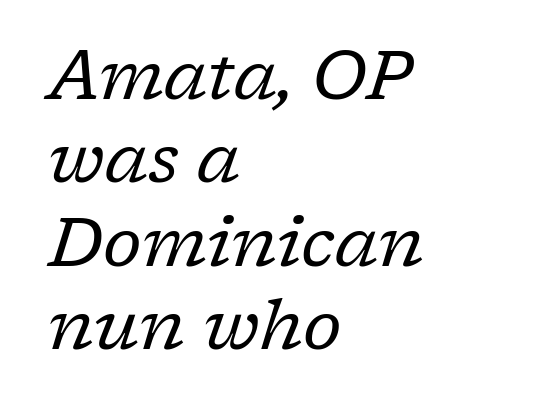
Q: Is the text bold? A: No.
Q: Is the text italic (slanted)? A: Yes, it leans right by about 17 degrees.
Q: Is the typeface a serif or a sans-serif typeface? A: Serif.
Q: Is the text underlined? A: No.
Q: How is the paragraph aligned? A: Left-aligned.
Q: Is the spacing between letters normal or unusually wide? A: Normal.
Q: Width (condensed, normal, or wide)? A: Normal.
Q: Stroke contrast? A: Low.
Q: x-height? A: Medium.
Q: Monospaced? A: No.
